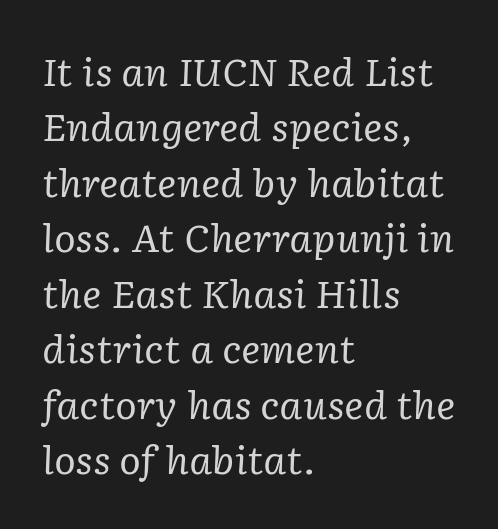
Q: Is the text bold? A: No.
Q: Is the text italic (slanted)? A: Yes, it leans right by about 2 degrees.
Q: Is the typeface a serif or a sans-serif typeface? A: Serif.
Q: Is the text underlined? A: No.
Q: How is the paragraph aligned? A: Left-aligned.
Q: Is the spacing between letters normal or unusually wide? A: Normal.
Q: Is the spacing between lines tight, normal or loose? A: Normal.
Q: Width (condensed, normal, or wide)? A: Normal.
Q: Stroke contrast? A: Low.
Q: x-height? A: Medium.
Q: Monospaced? A: No.
